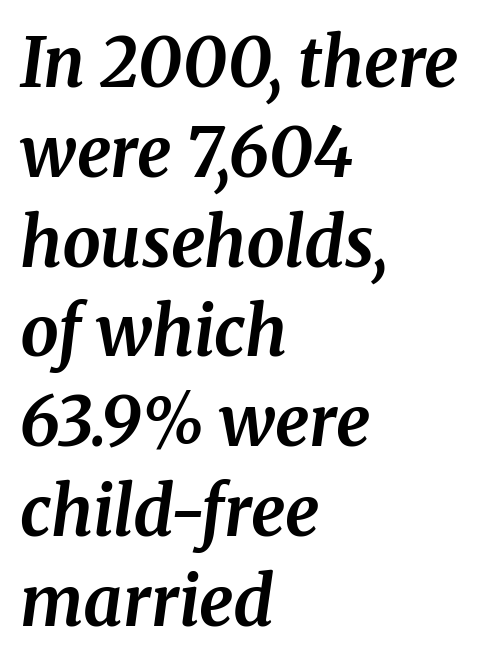
{"serif": "yes", "italic": "yes", "lean": "right", "slant_degrees": 8, "bold": "yes", "weight": "bold", "width": "normal", "stroke_contrast": "medium", "x_height": "medium", "monospaced": "no", "underline": "no", "align": "left", "line_spacing": "normal", "line_spacing_ratio": 1.32, "letter_spacing": "normal", "letter_spacing_em": 0.0, "glyph_px": 68}
